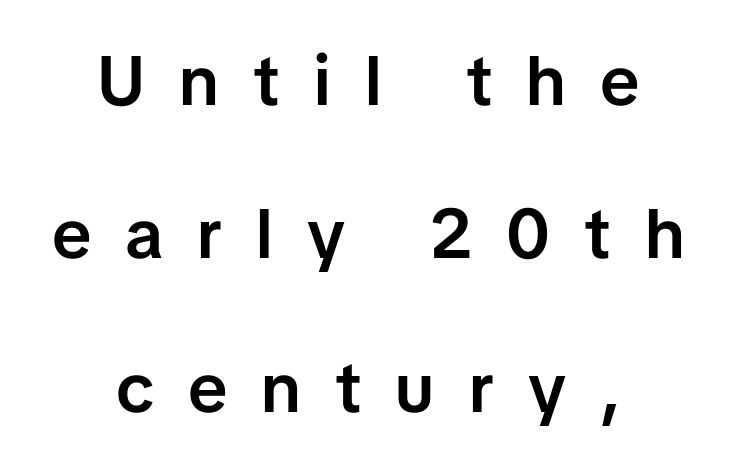
Q: Is the text bold? A: Semi-bold.
Q: Is the text italic (slanted)? A: No, it is upright.
Q: Is the typeface a serif or a sans-serif typeface? A: Sans-serif.
Q: Is the text underlined? A: No.
Q: How is the paragraph aligned? A: Centered.
Q: Is the spacing between letters normal or unusually wide? A: Unusually wide.
Q: Is the spacing between lines tight, normal or loose? A: Loose.
Q: Width (condensed, normal, or wide)? A: Normal.
Q: Stroke contrast? A: Low.
Q: x-height? A: Medium.
Q: Monospaced? A: No.
